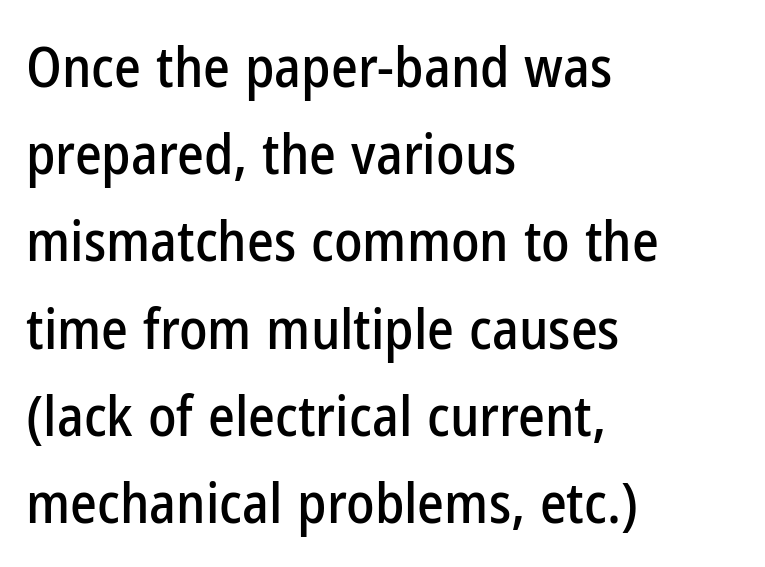
Q: Is the text italic (slanted)? A: No, it is upright.
Q: Is the typeface a serif or a sans-serif typeface? A: Sans-serif.
Q: Is the text underlined? A: No.
Q: How is the paragraph aligned? A: Left-aligned.
Q: Is the spacing between letters normal or unusually wide? A: Normal.
Q: Is the spacing between lines tight, normal or loose? A: Normal.
Q: Width (condensed, normal, or wide)? A: Condensed.
Q: Stroke contrast? A: Low.
Q: x-height? A: Medium.
Q: Monospaced? A: No.
